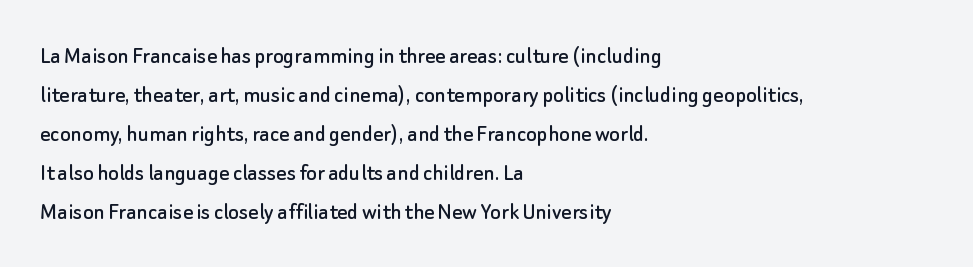
Q: Is the text italic (slanted)? A: No, it is upright.
Q: Is the text underlined? A: No.
Q: How is the paragraph aligned? A: Left-aligned.
Q: Is the spacing between letters normal or unusually wide? A: Normal.
Q: Is the spacing between lines tight, normal or loose? A: Normal.
